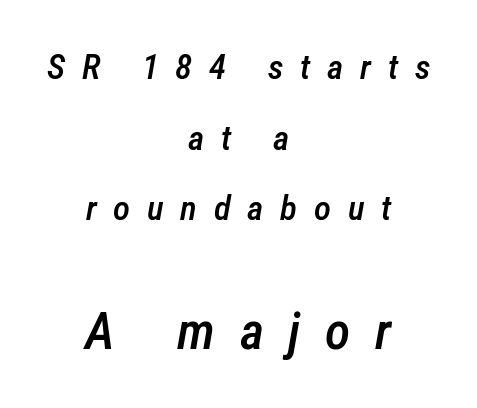
These lines were composed using italics. Any mark beneath the type? The region is blank. Notice the wide empty band between every row — that's loose leading. Horizontally, the lines are justified to the midpoint only.
